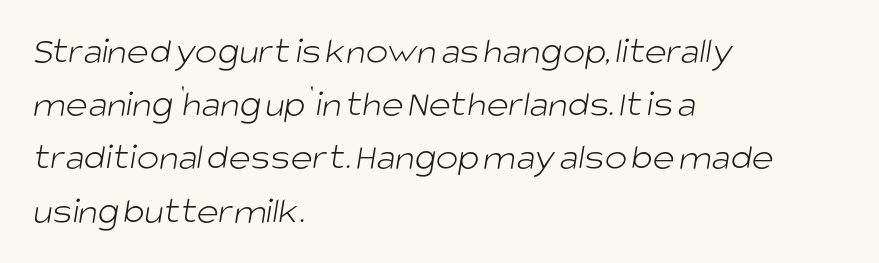
The image shows 38 px light sans-serif type; set left-aligned, normal line spacing (1.4x), normal letter spacing, not underlined; low stroke contrast and a large x-height.
